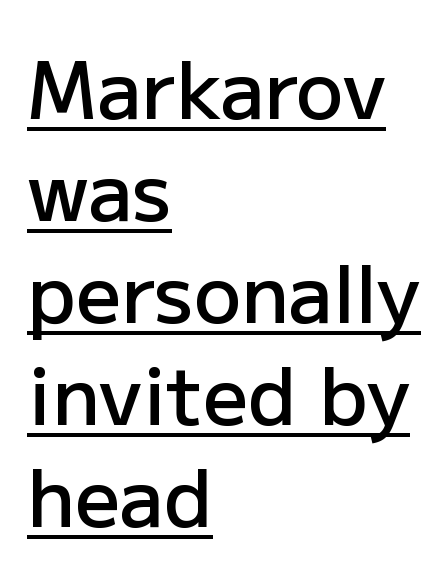
The axis of the letterforms is exactly vertical. The type is set solid horizontally, with unmodified tracking. The designer went with a sans here, leaving each stem footless. Like a heading marked for emphasis, these lines bear an underscore.
